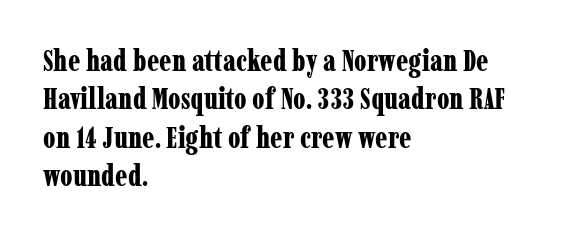
The image shows 29 px bold, condensed serif type, upright; set left-aligned, normal line spacing (1.32x), normal letter spacing, not underlined; low stroke contrast and a medium x-height.
